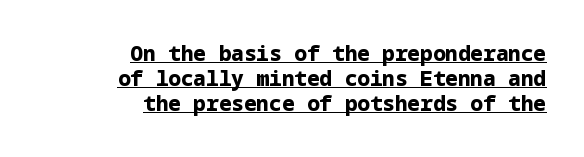
Q: Is the text bold? A: Yes.
Q: Is the text italic (slanted)? A: No, it is upright.
Q: Is the text underlined? A: Yes.
Q: How is the paragraph aligned? A: Right-aligned.
Q: Is the spacing between letters normal or unusually wide? A: Normal.
